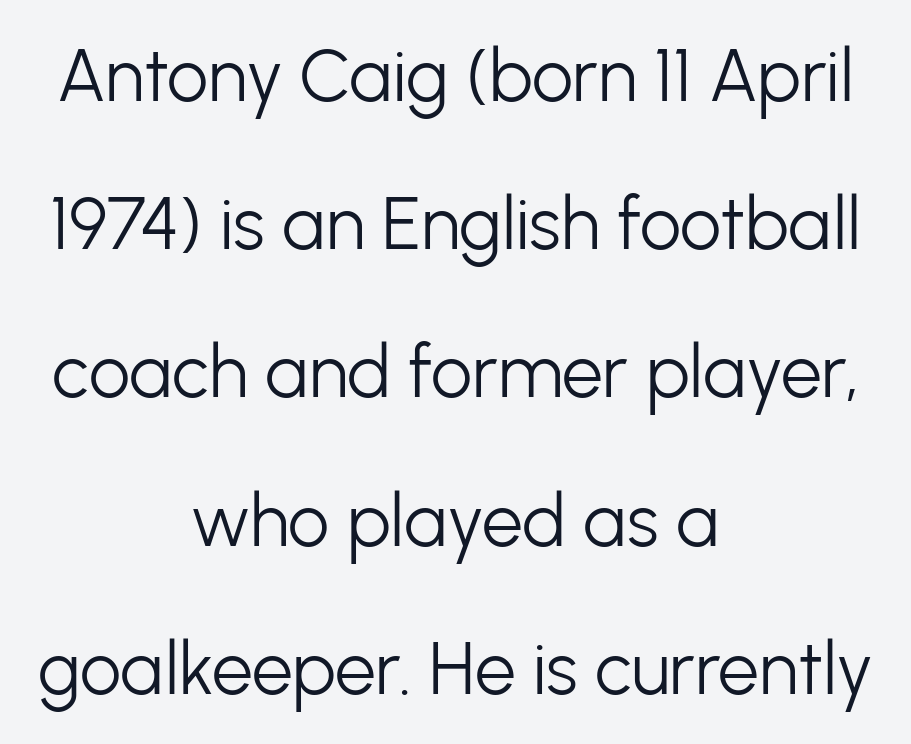
{"serif": "no", "italic": "no", "bold": "no", "weight": "light", "width": "normal", "stroke_contrast": "low", "x_height": "medium", "monospaced": "no", "underline": "no", "align": "center", "line_spacing": "loose", "line_spacing_ratio": 2.03, "letter_spacing": "normal", "letter_spacing_em": 0.0, "glyph_px": 73}
